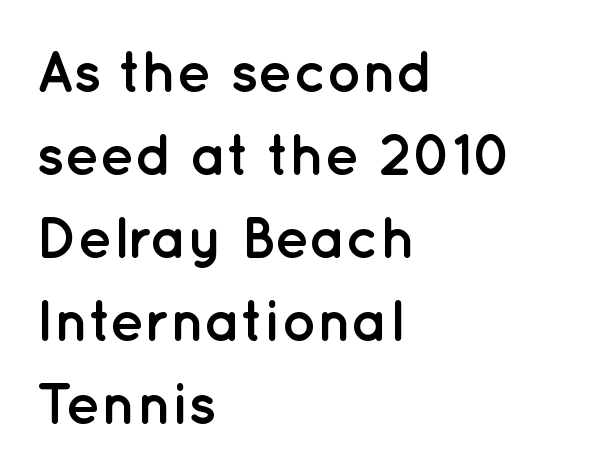
{"serif": "no", "italic": "no", "bold": "yes", "weight": "semibold", "width": "normal", "stroke_contrast": "low", "x_height": "medium", "monospaced": "no", "underline": "no", "align": "left", "line_spacing": "normal", "line_spacing_ratio": 1.43, "letter_spacing": "normal", "letter_spacing_em": 0.0, "glyph_px": 58}
